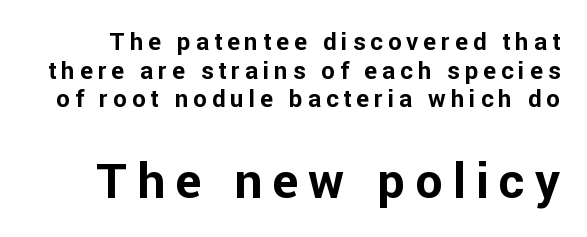
Q: Is the text bold? A: Yes.
Q: Is the text italic (slanted)? A: No, it is upright.
Q: Is the typeface a serif or a sans-serif typeface? A: Sans-serif.
Q: Is the text underlined? A: No.
Q: Is the spacing between letters normal or unusually wide? A: Unusually wide.
Q: Which block of text is set in a larger size, the first (top) or the second (bottom)? A: The second (bottom) one.
Q: Width (condensed, normal, or wide)? A: Normal.
Q: Stroke contrast? A: Low.
Q: x-height? A: Medium.
Q: Monospaced? A: No.
